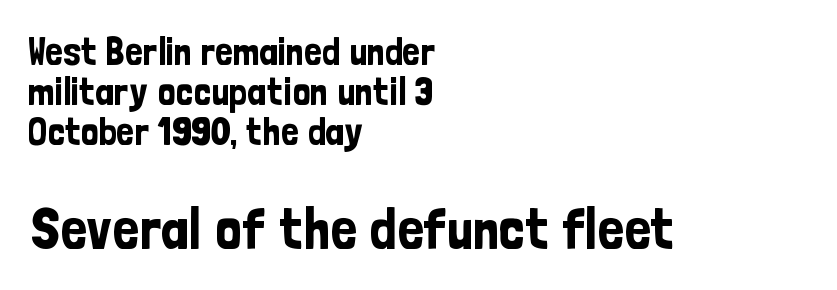
{"serif": "no", "italic": "no", "width": "condensed", "stroke_contrast": "low", "x_height": "medium", "monospaced": "no", "underline": "no", "align": "left", "line_spacing": "tight", "line_spacing_ratio": 1.02, "letter_spacing": "normal", "letter_spacing_em": 0.0, "larger_block": "second", "size_ratio": 1.49, "glyph_px": 58}
